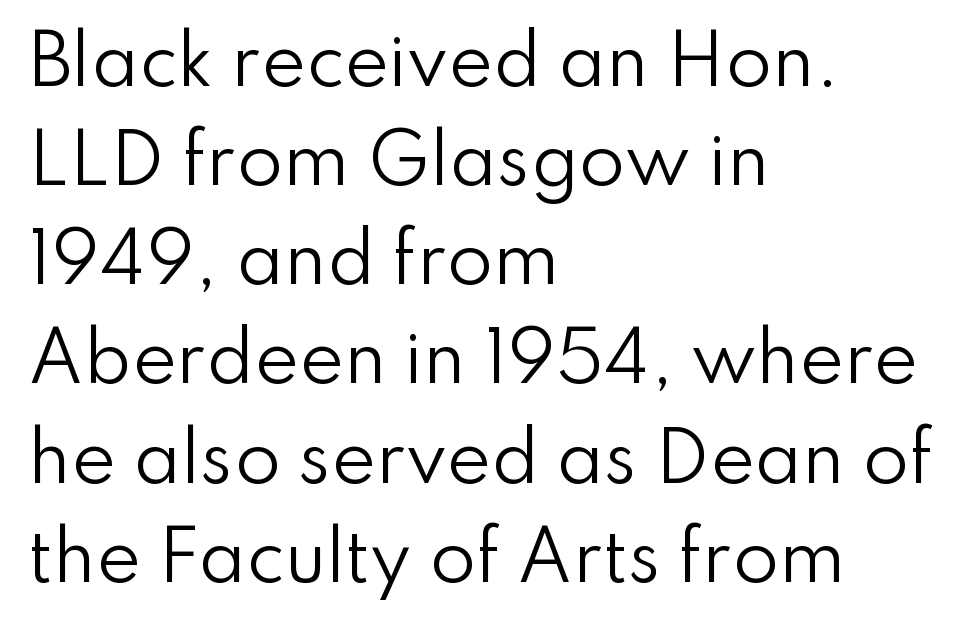
Q: Is the text bold? A: No.
Q: Is the text italic (slanted)? A: No, it is upright.
Q: Is the typeface a serif or a sans-serif typeface? A: Sans-serif.
Q: Is the text underlined? A: No.
Q: How is the paragraph aligned? A: Left-aligned.
Q: Is the spacing between letters normal or unusually wide? A: Normal.
Q: Is the spacing between lines tight, normal or loose? A: Normal.
Q: Width (condensed, normal, or wide)? A: Normal.
Q: Stroke contrast? A: Low.
Q: x-height? A: Small.
Q: Monospaced? A: No.
